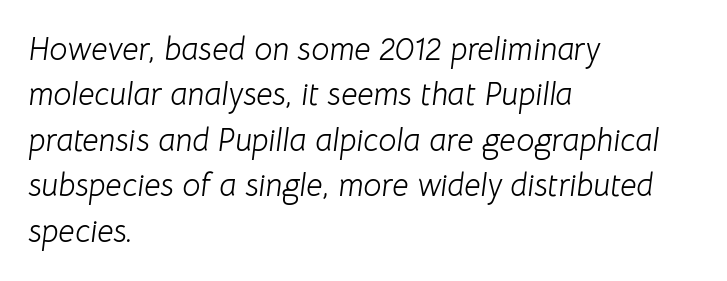
{"italic": "yes", "lean": "right", "slant_degrees": 8, "bold": "no", "weight": "light", "width": "normal", "stroke_contrast": "low", "x_height": "medium", "monospaced": "no", "underline": "no", "align": "left", "line_spacing": "normal", "line_spacing_ratio": 1.42, "letter_spacing": "normal", "letter_spacing_em": 0.0, "glyph_px": 32}
